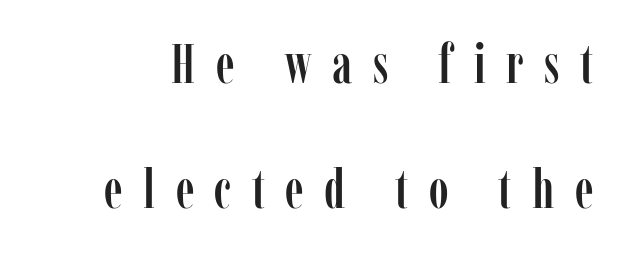
{"serif": "yes", "italic": "no", "width": "condensed", "stroke_contrast": "low", "x_height": "medium", "monospaced": "no", "underline": "no", "line_spacing": "loose", "line_spacing_ratio": 2.31, "letter_spacing": "wide", "letter_spacing_em": 0.38, "glyph_px": 54}
